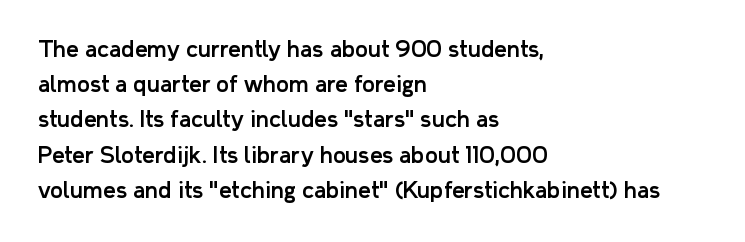
Q: Is the text italic (slanted)? A: No, it is upright.
Q: Is the text underlined? A: No.
Q: How is the paragraph aligned? A: Left-aligned.
Q: Is the spacing between letters normal or unusually wide? A: Normal.
Q: Is the spacing between lines tight, normal or loose? A: Normal.
